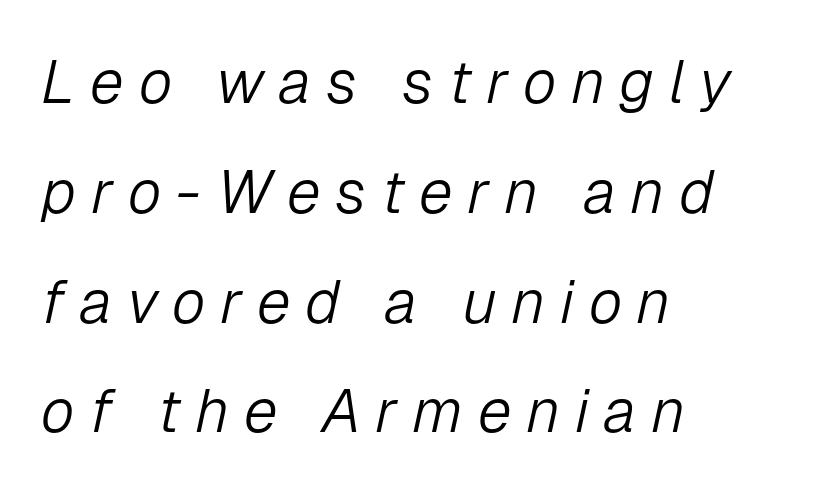
Characters are canted at an angle relative to the baseline's perpendicular. Tracking here is generous; glyphs stand well apart from one another. No word sits above an underline. The weight tops out at a normal text grade.
